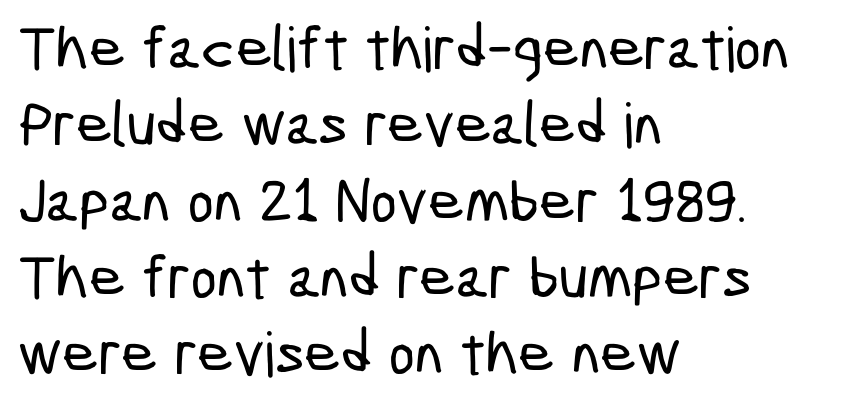
Q: Is the typeface a serif or a sans-serif typeface? A: Sans-serif.
Q: Is the text underlined? A: No.
Q: How is the paragraph aligned? A: Left-aligned.
Q: Is the spacing between letters normal or unusually wide? A: Normal.
Q: Width (condensed, normal, or wide)? A: Condensed.
Q: Stroke contrast? A: Low.
Q: x-height? A: Medium.
Q: Monospaced? A: No.
